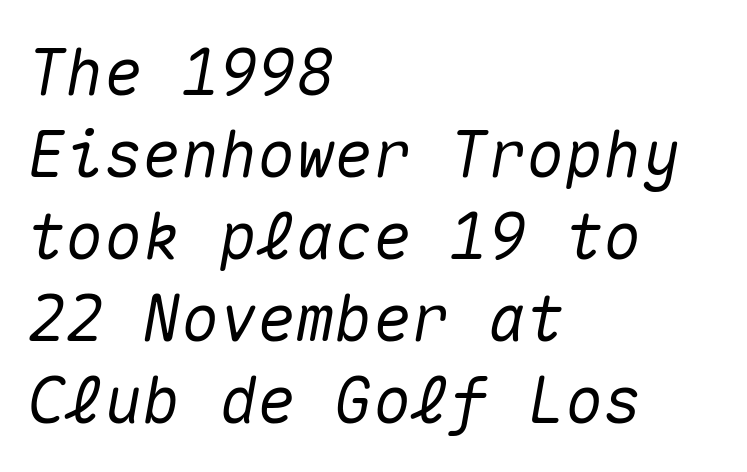
Q: Is the text italic (slanted)? A: Yes, it leans right by about 10 degrees.
Q: Is the text underlined? A: No.
Q: How is the paragraph aligned? A: Left-aligned.
Q: Is the spacing between letters normal or unusually wide? A: Normal.
Q: Is the spacing between lines tight, normal or loose? A: Normal.
Q: Width (condensed, normal, or wide)? A: Normal.
Q: Stroke contrast? A: Medium.
Q: x-height? A: Medium.
Q: Monospaced? A: Yes.
